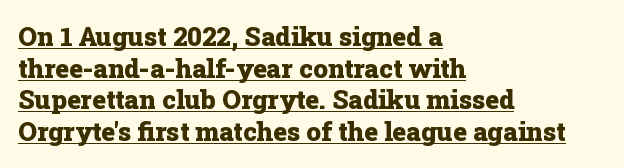
Do the letters lean? They stand straight. Horizontal alignment here is leftward, the default for most running prose. You can see a thin bar hugging the bottom of the glyphs. Heavy-handed strokes throughout: this text is bold.
